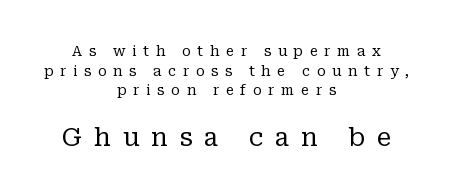
Q: Is the text bold? A: No.
Q: Is the text italic (slanted)? A: No, it is upright.
Q: Is the text underlined? A: No.
Q: How is the paragraph aligned? A: Centered.
Q: Is the spacing between letters normal or unusually wide? A: Unusually wide.
Q: Is the spacing between lines tight, normal or loose? A: Normal.
Q: Which block of text is set in a larger size, the first (top) or the second (bottom)? A: The second (bottom) one.
